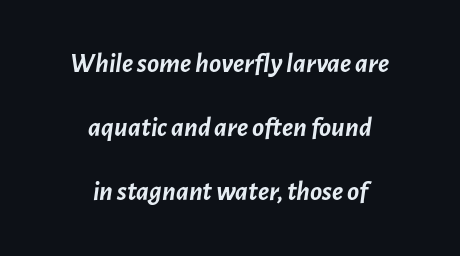
Q: Is the text bold? A: Yes.
Q: Is the text italic (slanted)? A: Yes, it leans right by about 7 degrees.
Q: Is the text underlined? A: No.
Q: How is the paragraph aligned? A: Centered.
Q: Is the spacing between letters normal or unusually wide? A: Normal.
Q: Is the spacing between lines tight, normal or loose? A: Loose.
Q: Width (condensed, normal, or wide)? A: Normal.
Q: Stroke contrast? A: Low.
Q: x-height? A: Medium.
Q: Monospaced? A: No.
